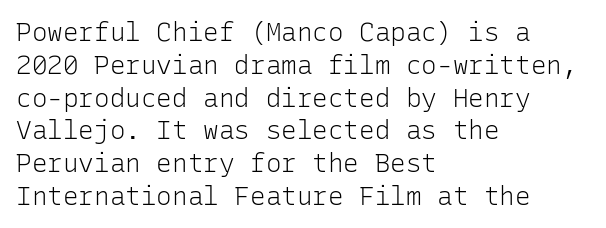
The image shows 26 px text type, upright; set left-aligned, normal line spacing (1.26x), normal letter spacing, not underlined.
